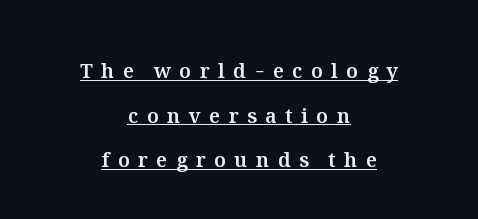
Q: Is the text italic (slanted)? A: No, it is upright.
Q: Is the text underlined? A: Yes.
Q: How is the paragraph aligned? A: Centered.
Q: Is the spacing between letters normal or unusually wide? A: Unusually wide.
Q: Is the spacing between lines tight, normal or loose? A: Loose.
